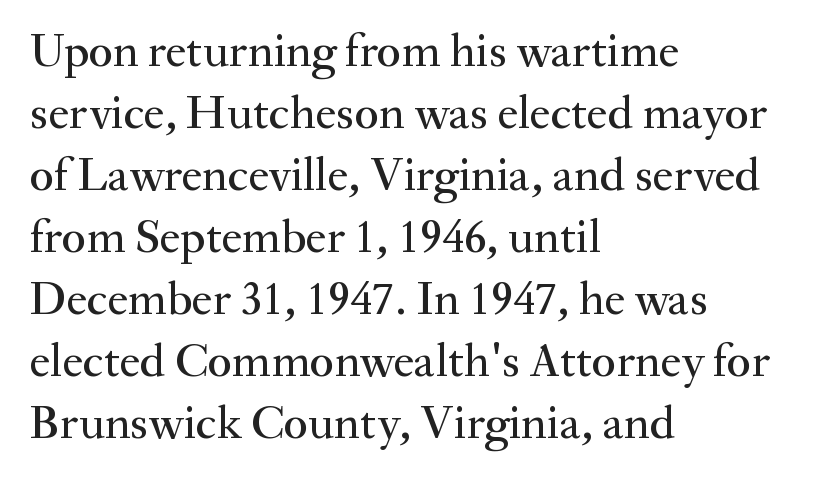
Q: Is the text italic (slanted)? A: No, it is upright.
Q: Is the typeface a serif or a sans-serif typeface? A: Serif.
Q: Is the text underlined? A: No.
Q: How is the paragraph aligned? A: Left-aligned.
Q: Is the spacing between letters normal or unusually wide? A: Normal.
Q: Is the spacing between lines tight, normal or loose? A: Normal.
Q: Width (condensed, normal, or wide)? A: Normal.
Q: Stroke contrast? A: Medium.
Q: x-height? A: Small.
Q: Monospaced? A: No.
